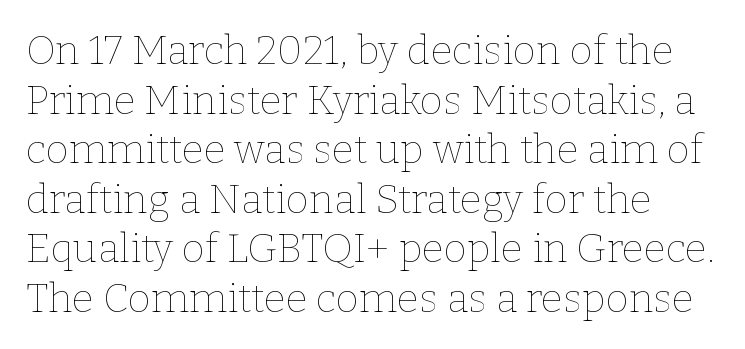
The image shows 40 px thin type, upright; set line spacing 1.24x, normal letter spacing, not underlined; low stroke contrast and a medium x-height.
